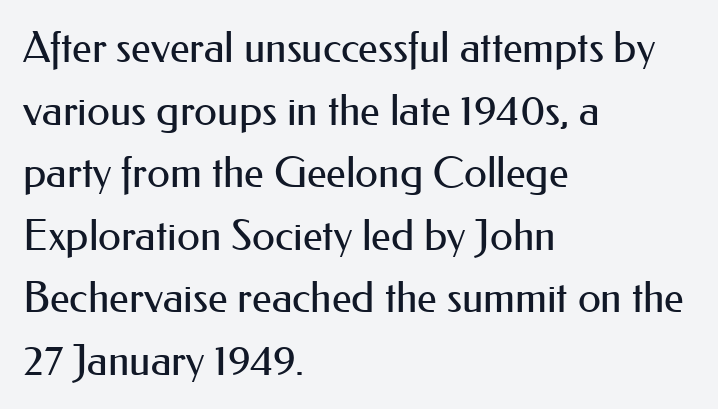
Q: Is the text bold? A: No.
Q: Is the text italic (slanted)? A: No, it is upright.
Q: Is the typeface a serif or a sans-serif typeface? A: Sans-serif.
Q: Is the text underlined? A: No.
Q: How is the paragraph aligned? A: Left-aligned.
Q: Is the spacing between letters normal or unusually wide? A: Normal.
Q: Is the spacing between lines tight, normal or loose? A: Normal.
Q: Width (condensed, normal, or wide)? A: Normal.
Q: Stroke contrast? A: Medium.
Q: x-height? A: Small.
Q: Monospaced? A: No.
